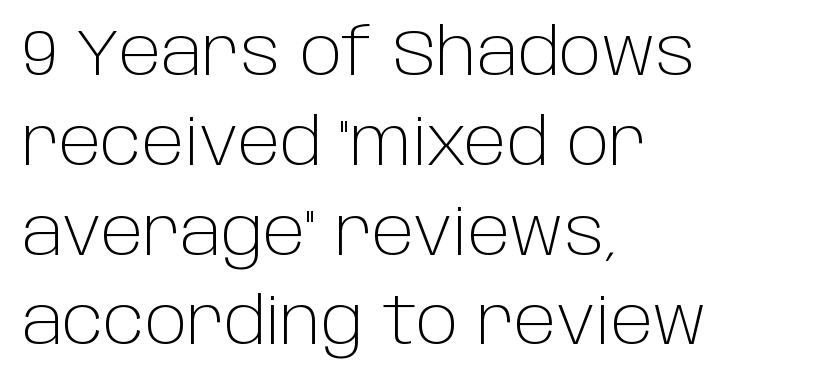
Weight class: somewhere from thin through regular. Any mark beneath the type? The region is blank. Line spacing here is normal. Characters follow at the spacing the type designer built in.
